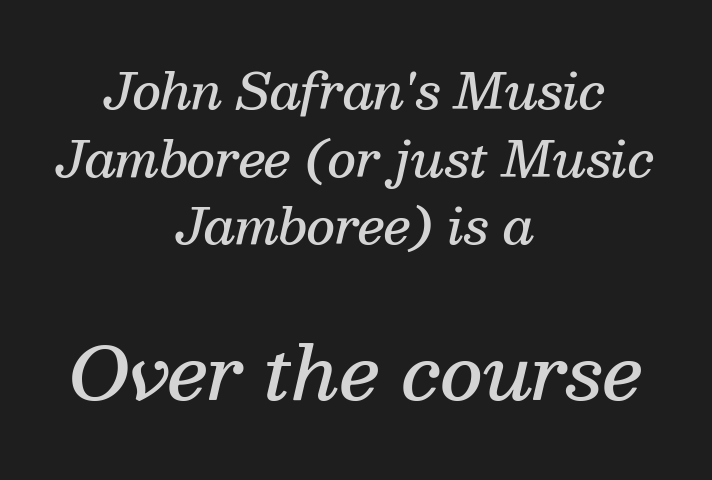
The face used here is proportionally spaced, like ordinary book or web type. The rendering enlarges the type as you move from the upper chunk to the lower. Regarding leading, the lines here are spaced in the standard way. Would a proofreader flag this as italicized? Yes.
